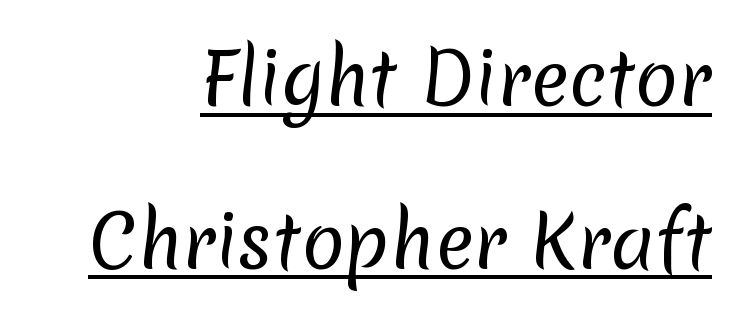
The image shows 71 px regular-weight sans-serif type; set right-aligned, loose line spacing (2.29x), normal letter spacing, underlined; low stroke contrast and a medium x-height.
